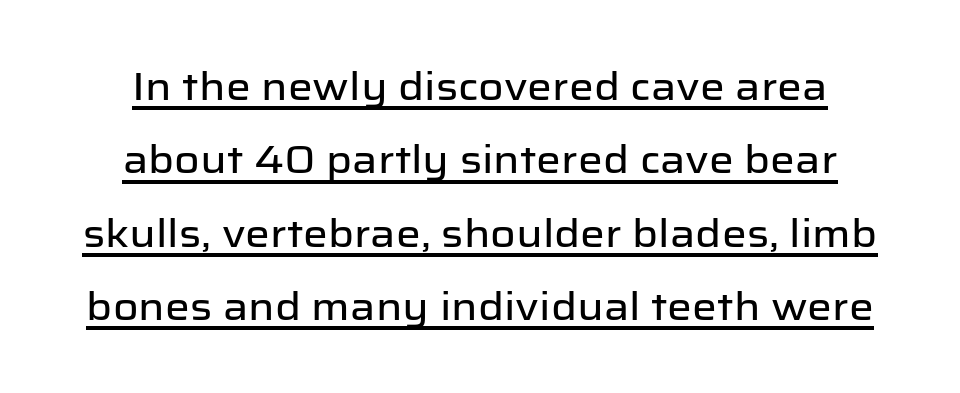
{"serif": "no", "italic": "no", "width": "normal", "stroke_contrast": "low", "x_height": "medium", "monospaced": "no", "underline": "yes", "align": "center", "line_spacing_ratio": 1.88, "letter_spacing": "normal", "letter_spacing_em": 0.0, "glyph_px": 39}
